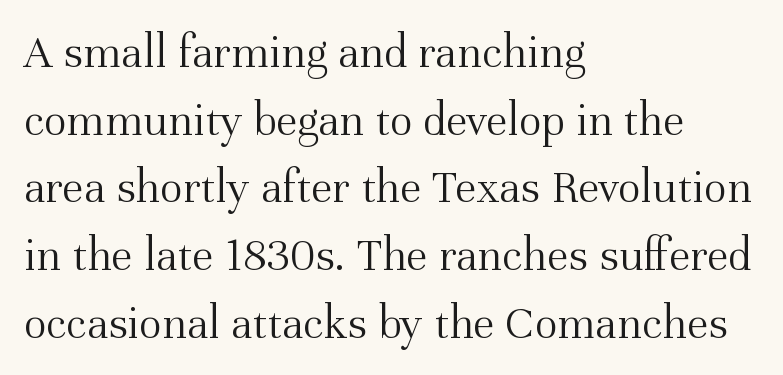
{"serif": "yes", "italic": "no", "bold": "no", "weight": "light", "width": "normal", "stroke_contrast": "medium", "x_height": "medium", "monospaced": "no", "underline": "no", "align": "left", "line_spacing": "normal", "line_spacing_ratio": 1.41, "letter_spacing": "normal", "letter_spacing_em": 0.0, "glyph_px": 48}
